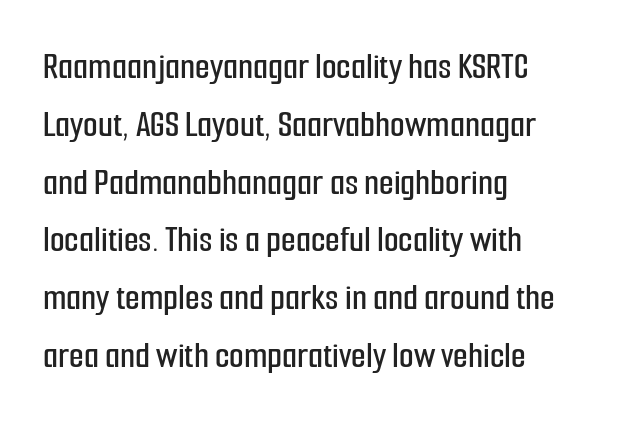
The space directly below the letters is spotless. Quick note: interline space is typical. Caption: standard tracking, unaltered. One-word summary of the alignment: left.
